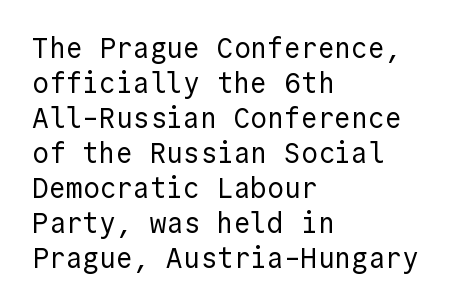
{"serif": "no", "italic": "no", "bold": "no", "weight": "regular", "width": "normal", "x_height": "medium", "monospaced": "yes", "underline": "no", "align": "left", "line_spacing": "normal", "line_spacing_ratio": 1.25, "letter_spacing": "normal", "letter_spacing_em": 0.0, "glyph_px": 28}
